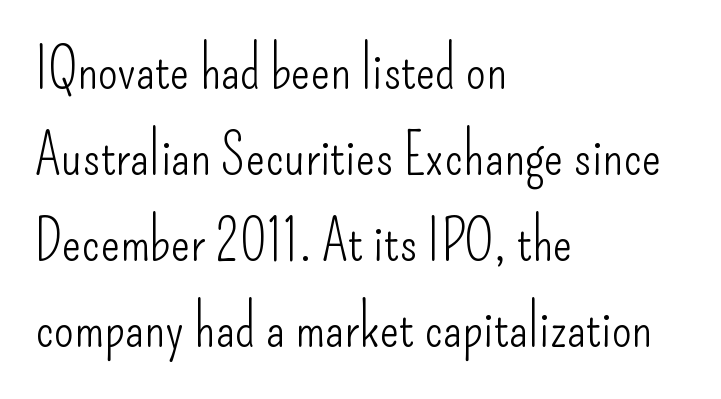
Q: Is the text bold? A: No.
Q: Is the text italic (slanted)? A: No, it is upright.
Q: Is the typeface a serif or a sans-serif typeface? A: Sans-serif.
Q: Is the text underlined? A: No.
Q: How is the paragraph aligned? A: Left-aligned.
Q: Is the spacing between letters normal or unusually wide? A: Normal.
Q: Is the spacing between lines tight, normal or loose? A: Normal.
Q: Width (condensed, normal, or wide)? A: Condensed.
Q: Stroke contrast? A: Low.
Q: x-height? A: Small.
Q: Monospaced? A: No.
